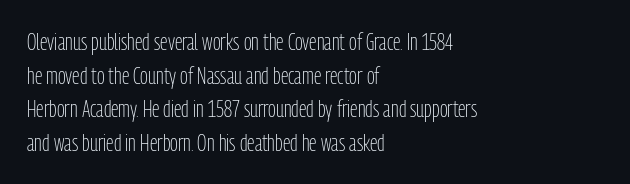
{"italic": "no", "bold": "no", "underline": "no", "align": "left", "line_spacing": "normal", "line_spacing_ratio": 1.46, "letter_spacing": "normal", "letter_spacing_em": 0.0, "glyph_px": 23}
